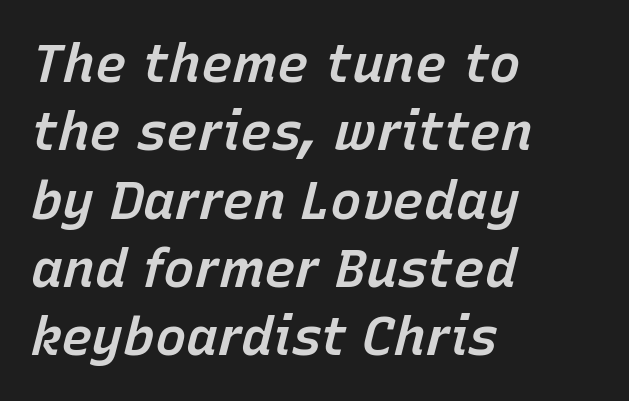
{"italic": "yes", "lean": "right", "slant_degrees": 15, "bold": "semi", "weight": "semibold", "width": "normal", "stroke_contrast": "low", "x_height": "medium", "monospaced": "no", "underline": "no", "align": "left", "line_spacing": "normal", "line_spacing_ratio": 1.29, "letter_spacing": "normal", "letter_spacing_em": 0.0, "glyph_px": 53}
